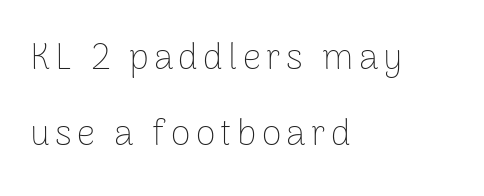
The image shows 36 px thin sans-serif type, upright; set left-aligned, loose line spacing (2.11x), not underlined; low stroke contrast and a medium x-height.
